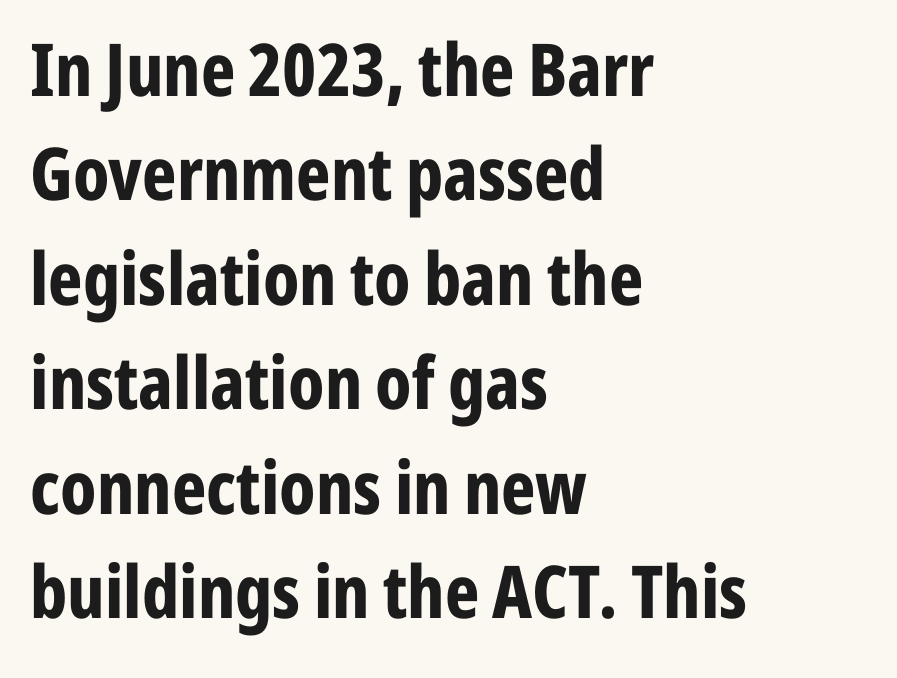
{"serif": "no", "italic": "no", "bold": "yes", "weight": "bold", "width": "condensed", "stroke_contrast": "low", "x_height": "medium", "monospaced": "no", "underline": "no", "align": "left", "line_spacing": "normal", "line_spacing_ratio": 1.43, "letter_spacing": "normal", "letter_spacing_em": 0.0, "glyph_px": 73}
